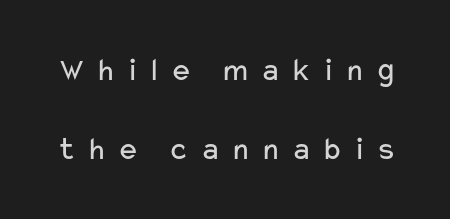
Q: Is the text bold? A: No.
Q: Is the text italic (slanted)? A: No, it is upright.
Q: Is the typeface a serif or a sans-serif typeface? A: Sans-serif.
Q: Is the text underlined? A: No.
Q: Is the spacing between letters normal or unusually wide? A: Unusually wide.
Q: Is the spacing between lines tight, normal or loose? A: Loose.
Q: Width (condensed, normal, or wide)? A: Wide.
Q: Stroke contrast? A: Low.
Q: x-height? A: Medium.
Q: Monospaced? A: No.
